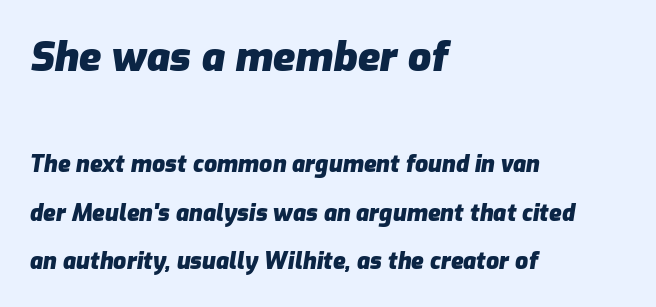
{"italic": "yes", "lean": "right", "slant_degrees": 9, "bold": "yes", "weight": "heavy", "width": "normal", "stroke_contrast": "low", "x_height": "medium", "monospaced": "no", "underline": "no", "align": "left", "line_spacing": "loose", "line_spacing_ratio": 2.11, "letter_spacing": "normal", "letter_spacing_em": 0.0, "larger_block": "first", "size_ratio": 1.78, "glyph_px": 41}
